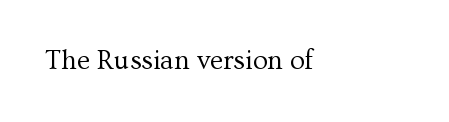
Ordinary non-slanted type is in use. Tracking here is standard; glyphs follow each other at the usual distance. Plain, unruled lines of type. A student would call this left alignment; a typographer would say flush left, rag right. No heavy texture on the line: the type isn't bold.
